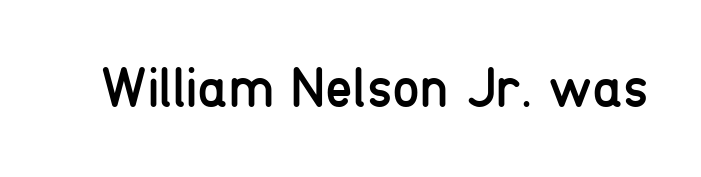
The letterforms sit shoulder to shoulder at normal distance. No word sits above an underline. Italic: no, the glyphs are upright roman. Counters stay open thanks to moderate or lighter strokes.
